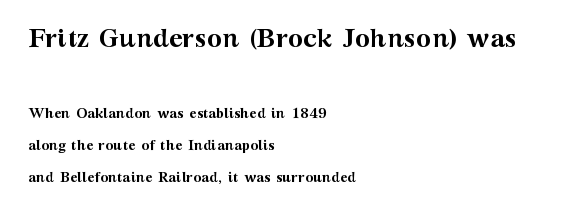
{"italic": "no", "bold": "yes", "underline": "no", "align": "left", "line_spacing": "loose", "line_spacing_ratio": 2.29, "letter_spacing": "normal", "letter_spacing_em": 0.0, "larger_block": "first", "size_ratio": 1.86, "glyph_px": 26}
